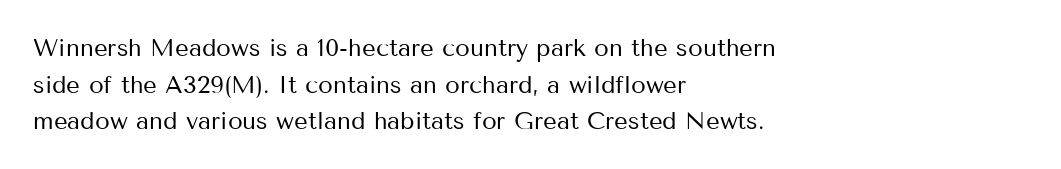
Standard letterfit; no display-style spreading of the glyphs. No chunkiness to these letters — they're not bold. This is roman type, the default non-slanted kind. Does the copy run flush right? No — it runs flush left.
